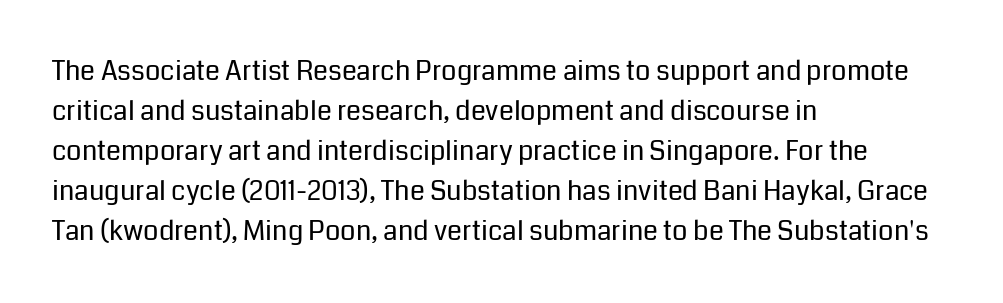
Q: Is the text bold? A: No.
Q: Is the text italic (slanted)? A: No, it is upright.
Q: Is the text underlined? A: No.
Q: How is the paragraph aligned? A: Left-aligned.
Q: Is the spacing between letters normal or unusually wide? A: Normal.
Q: Is the spacing between lines tight, normal or loose? A: Normal.
